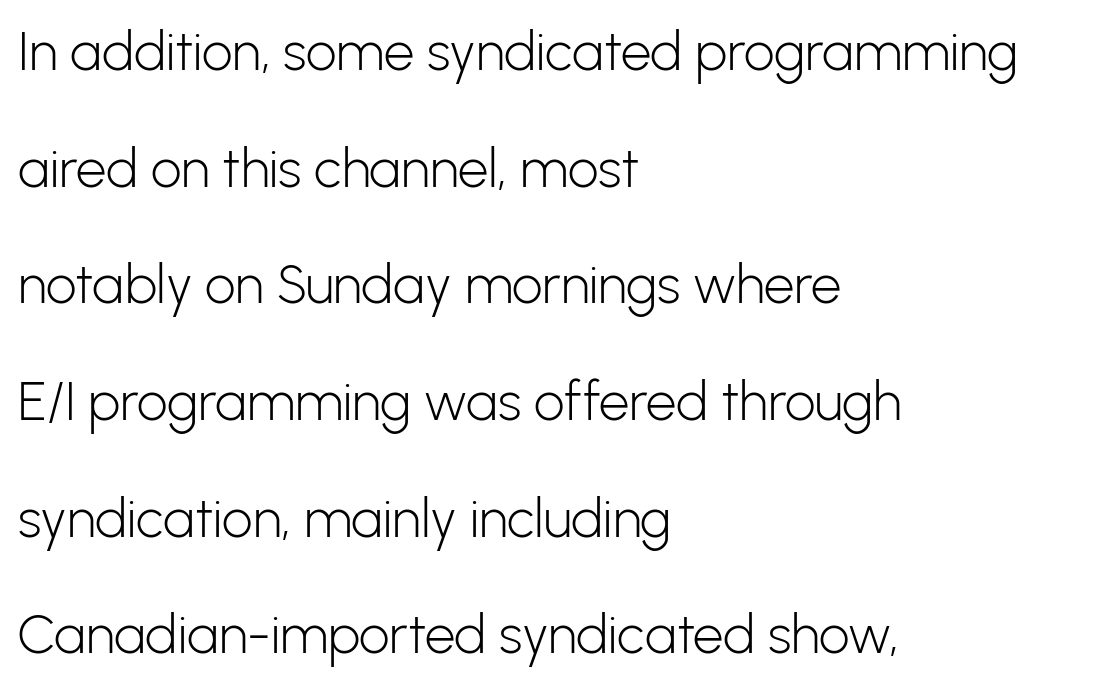
Q: Is the text bold? A: No.
Q: Is the text italic (slanted)? A: No, it is upright.
Q: Is the typeface a serif or a sans-serif typeface? A: Sans-serif.
Q: Is the text underlined? A: No.
Q: How is the paragraph aligned? A: Left-aligned.
Q: Is the spacing between letters normal or unusually wide? A: Normal.
Q: Is the spacing between lines tight, normal or loose? A: Loose.
Q: Width (condensed, normal, or wide)? A: Normal.
Q: Stroke contrast? A: Low.
Q: x-height? A: Medium.
Q: Monospaced? A: No.
